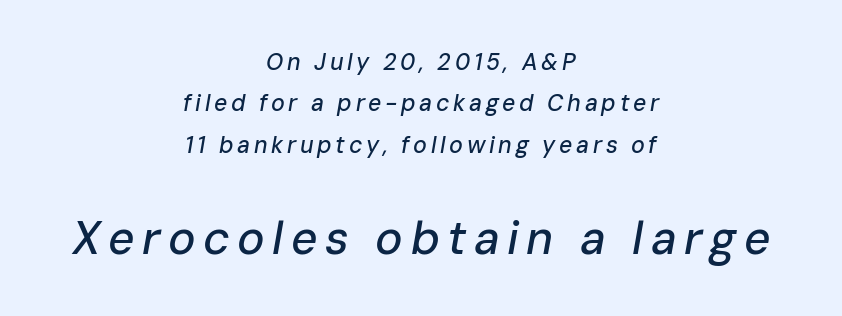
The image shows 46 px text type, italic (leaning right); set centered, line spacing 1.8x, not underlined; the second (bottom) block is 2.0x larger; low stroke contrast and a medium x-height.
